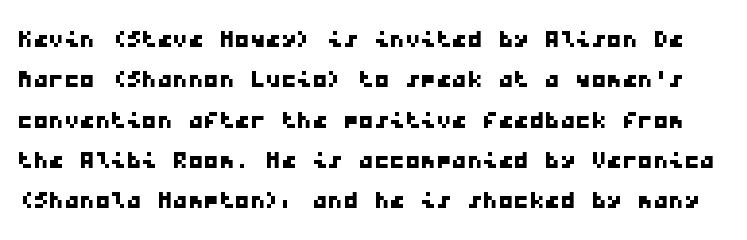
Are there feet on the stems? There aren't — it's a sans. Think of a typewriter: that constant character pitch is what you see here. The strip under each line holds only bare page. Is the letter spacing exaggerated? No — it looks like the ordinary default. The passage shown stacks its lines at a standard gap.
